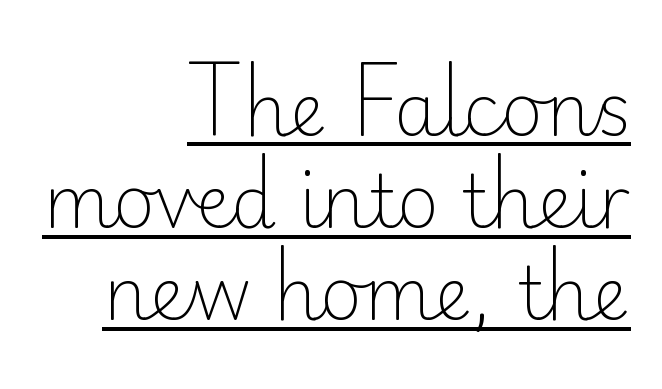
Q: Is the text bold? A: No.
Q: Is the text italic (slanted)? A: No, it is upright.
Q: Is the typeface a serif or a sans-serif typeface? A: Sans-serif.
Q: Is the text underlined? A: Yes.
Q: How is the paragraph aligned? A: Right-aligned.
Q: Is the spacing between letters normal or unusually wide? A: Normal.
Q: Is the spacing between lines tight, normal or loose? A: Normal.
Q: Width (condensed, normal, or wide)? A: Normal.
Q: Stroke contrast? A: Low.
Q: x-height? A: Small.
Q: Monospaced? A: No.
